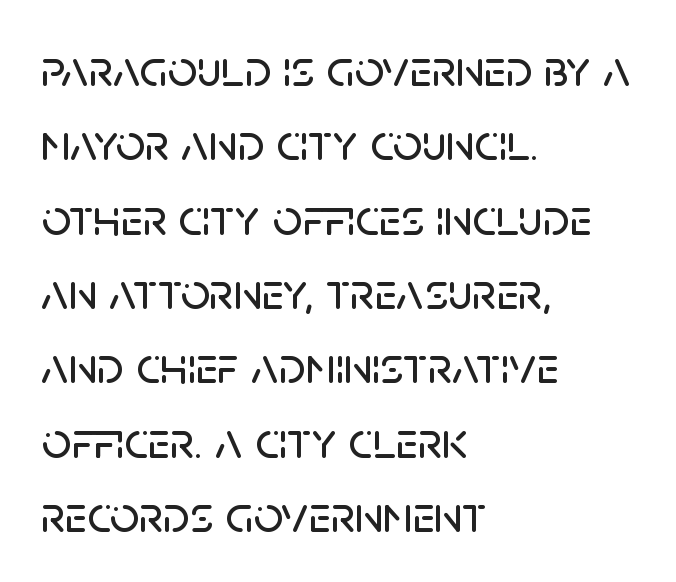
This block has exactly the height ordinary leading produces. Typeset ragged right — the left edge is the straight one. Anything drawn beneath the words? Only blank space. The letters sit at their default tracking, neither squeezed nor spread. A sans-serif font was chosen for this passage.
